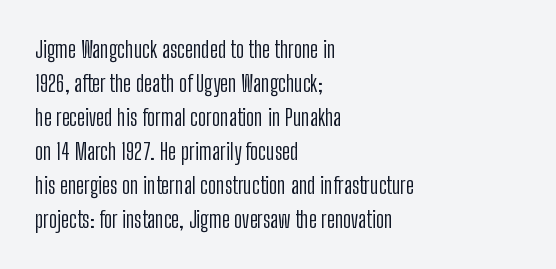
The image shows 23 px text type, upright; set left-aligned, normal line spacing (1.48x), normal letter spacing, not underlined.
